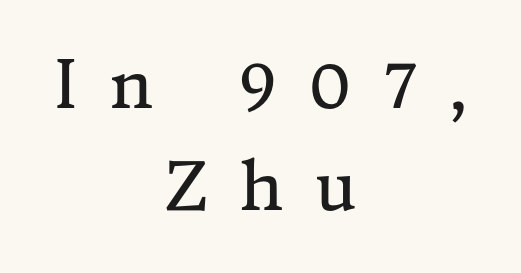
The image shows 66 px regular-weight serif type, upright; set centered, normal line spacing (1.55x), unusually wide letter spacing (+0.48 em), not underlined; medium stroke contrast and a medium x-height.
